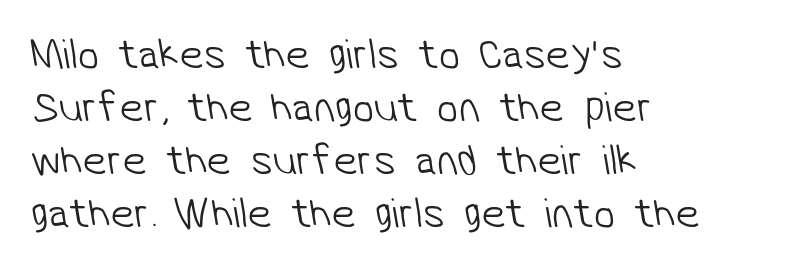
{"serif": "no", "bold": "no", "weight": "light", "width": "normal", "stroke_contrast": "low", "x_height": "medium", "monospaced": "no", "underline": "no", "align": "left", "line_spacing_ratio": 1.23, "letter_spacing": "normal", "letter_spacing_em": 0.0, "glyph_px": 43}
